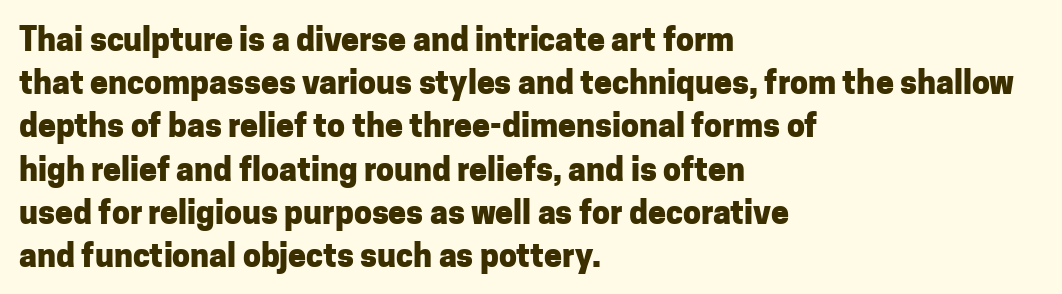
The image shows 32 px heavy sans-serif type, upright; set left-aligned, normal line spacing (1.35x), normal letter spacing, not underlined; low stroke contrast and a medium x-height.
